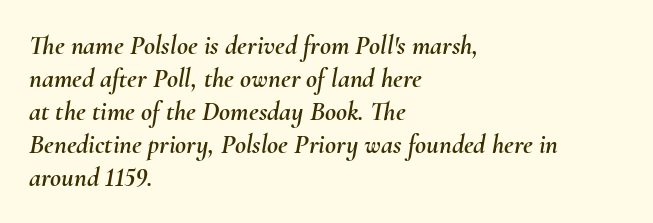
The typography opts for an oblique posture over an upright one. Where is the straight margin? On the left. Caption: standard tracking, unaltered. Unmarked baselines from the first word to the last.
